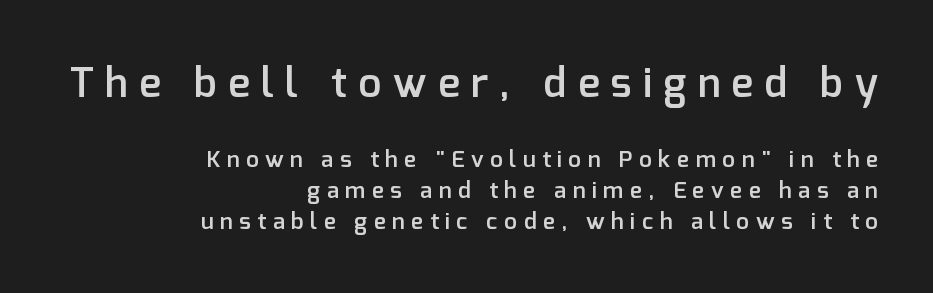
{"serif": "no", "italic": "no", "bold": "semi", "weight": "semibold", "width": "normal", "stroke_contrast": "low", "x_height": "medium", "monospaced": "no", "underline": "no", "align": "right", "line_spacing": "normal", "line_spacing_ratio": 1.35, "letter_spacing": "wide", "letter_spacing_em": 0.28, "larger_block": "first", "size_ratio": 1.78, "glyph_px": 41}
